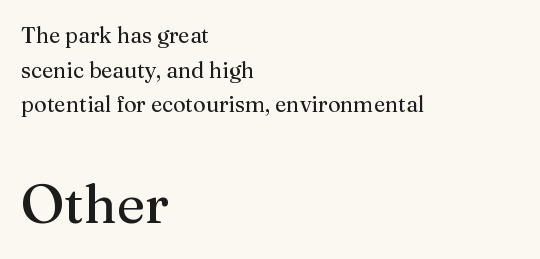
The image shows 55 px regular-weight serif type, upright; set left-aligned, normal line spacing (1.57x), normal letter spacing, not underlined; the second (bottom) block is 2.5x larger; medium stroke contrast and a medium x-height.
